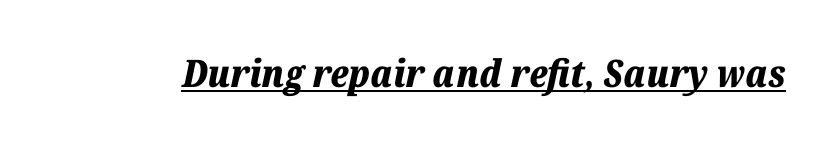
Q: Is the text bold? A: Yes.
Q: Is the text italic (slanted)? A: Yes, it leans right by about 12 degrees.
Q: Is the text underlined? A: Yes.
Q: Is the spacing between letters normal or unusually wide? A: Normal.
Q: Width (condensed, normal, or wide)? A: Normal.
Q: Stroke contrast? A: Low.
Q: x-height? A: Medium.
Q: Monospaced? A: No.
